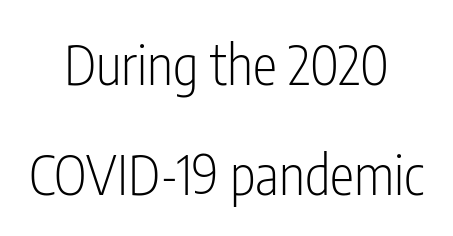
The image shows 55 px light, condensed sans-serif type, upright; set centered, loose line spacing (2.0x), normal letter spacing, not underlined; low stroke contrast and a medium x-height.
